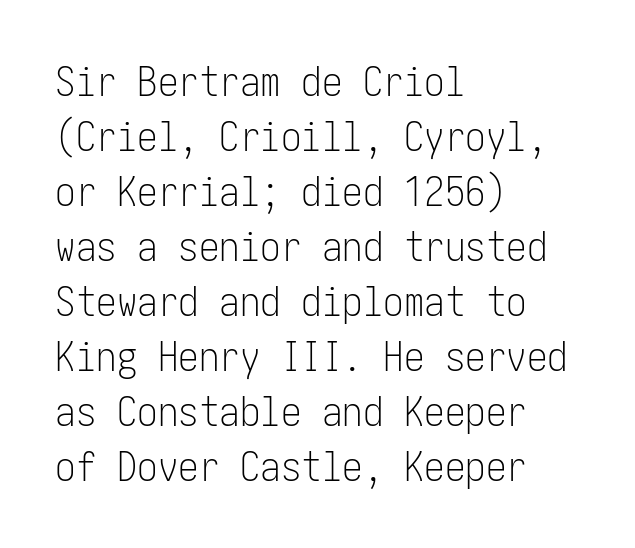
Honestly, the letter spacing is just normal — you wouldn't notice it. Each new line begins a customary step beneath the previous one. Ink coverage per letter is moderate at most. Line starts are locked; line ends wander.
